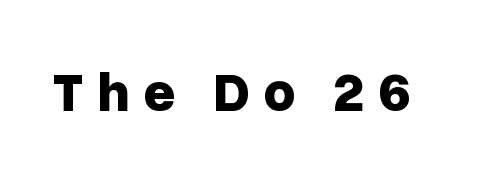
{"serif": "no", "italic": "no", "bold": "yes", "weight": "bold", "width": "normal", "stroke_contrast": "low", "x_height": "medium", "monospaced": "no", "underline": "no", "letter_spacing": "wide", "letter_spacing_em": 0.24, "glyph_px": 55}
